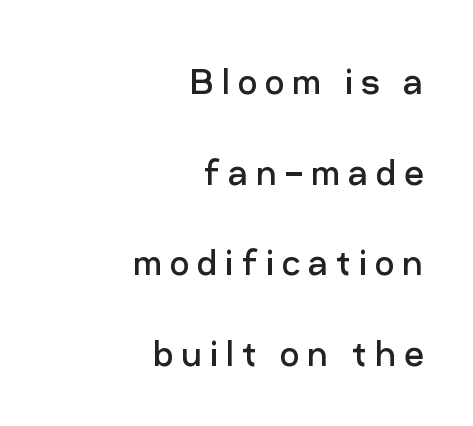
The image shows 43 px regular-weight sans-serif type, upright; set right-aligned, loose line spacing (2.11x), not underlined; low stroke contrast and a medium x-height.
